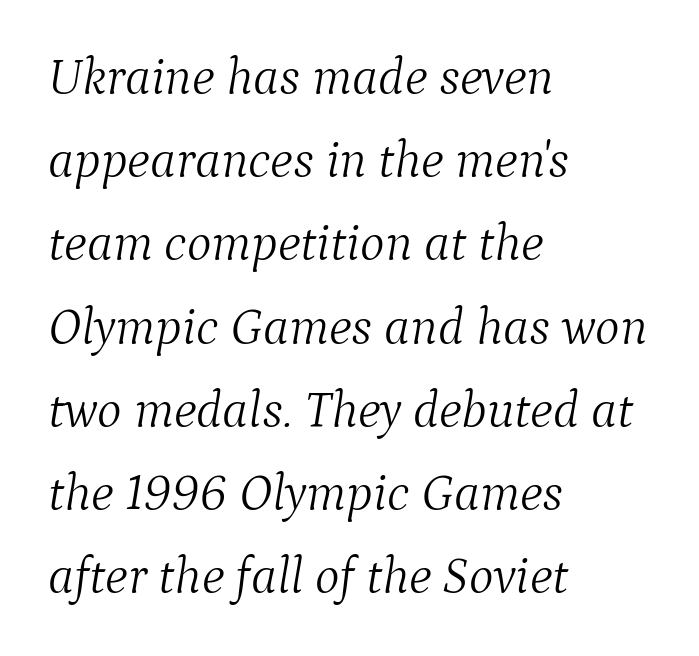
{"serif": "yes", "italic": "yes", "lean": "right", "slant_degrees": 9, "bold": "no", "weight": "light", "width": "normal", "stroke_contrast": "medium", "x_height": "medium", "monospaced": "no", "underline": "no", "align": "left", "line_spacing": "normal", "line_spacing_ratio": 1.6, "letter_spacing": "normal", "letter_spacing_em": 0.0, "glyph_px": 52}
